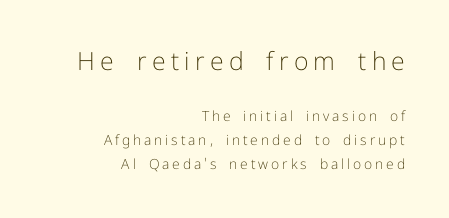
The image shows 25 px text type, upright; set right-aligned, normal line spacing (1.69x), unusually wide letter spacing (+0.21 em), not underlined; the first (top) block is 1.79x larger.
